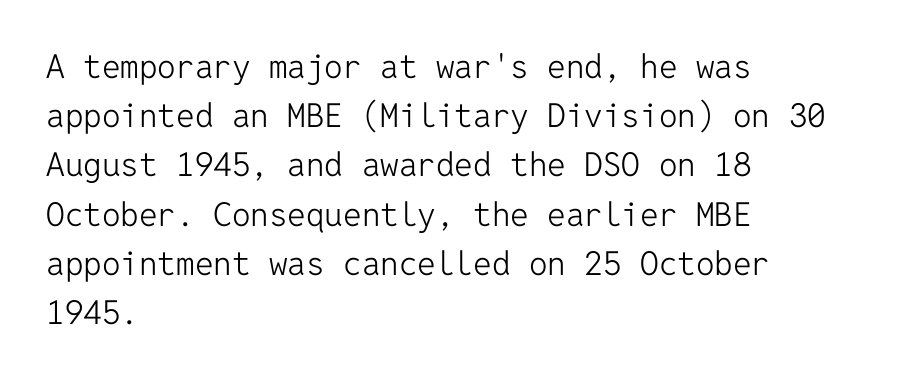
Tracking value appears to be zero — textbook default spacing. Here the designer chose a console-style face with uniform glyph widths. The type sits square on the baseline with zero lean. If you measured baseline to baseline, you'd find a middling distance. Each row of text sits above clean, open space. All the whitespace from short lines collects on the right.
